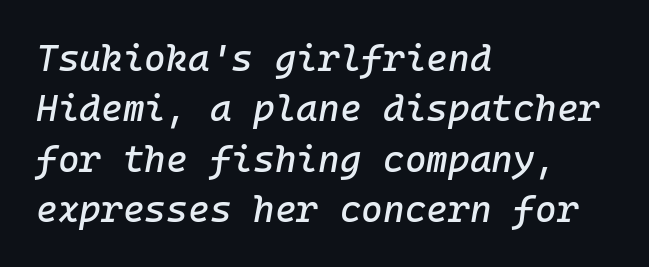
The image shows 37 px text type, italic (leaning right), monospaced; set left-aligned, normal line spacing (1.36x), normal letter spacing, not underlined; low stroke contrast and a medium x-height.
